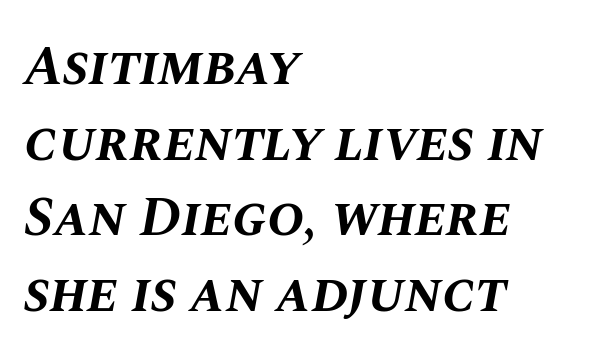
The image shows 56 px bold type, italic (leaning right); set left-aligned, normal line spacing (1.35x), normal letter spacing, not underlined; medium stroke contrast and a large x-height.
